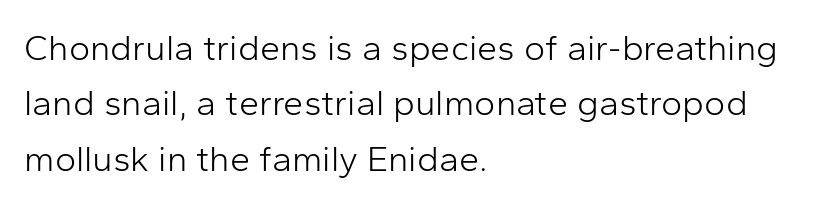
{"serif": "no", "italic": "no", "bold": "no", "weight": "light", "width": "normal", "stroke_contrast": "low", "x_height": "medium", "monospaced": "no", "underline": "no", "align": "left", "line_spacing": "normal", "line_spacing_ratio": 1.54, "letter_spacing": "normal", "letter_spacing_em": 0.0, "glyph_px": 36}
